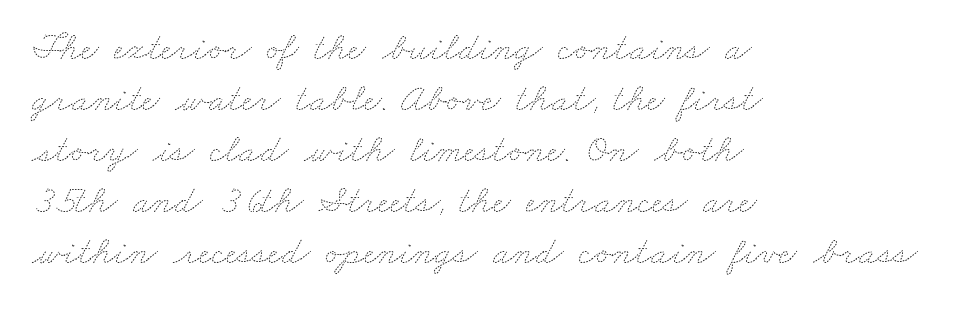
The image shows 39 px thin, wide type; set left-aligned, normal line spacing (1.31x), normal letter spacing, not underlined; medium stroke contrast and a small x-height.
